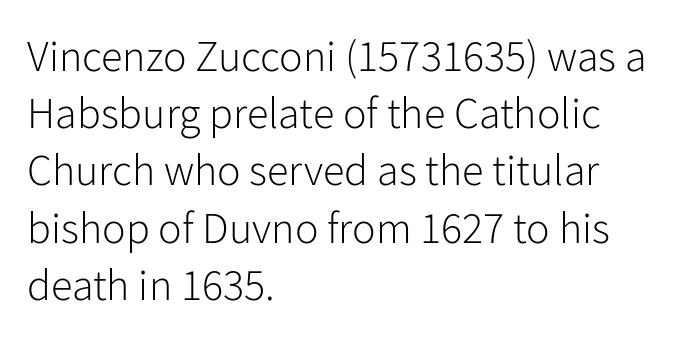
Q: Is the text bold? A: No.
Q: Is the text italic (slanted)? A: No, it is upright.
Q: Is the typeface a serif or a sans-serif typeface? A: Sans-serif.
Q: Is the text underlined? A: No.
Q: How is the paragraph aligned? A: Left-aligned.
Q: Is the spacing between letters normal or unusually wide? A: Normal.
Q: Is the spacing between lines tight, normal or loose? A: Normal.
Q: Width (condensed, normal, or wide)? A: Normal.
Q: Stroke contrast? A: Low.
Q: x-height? A: Medium.
Q: Monospaced? A: No.
